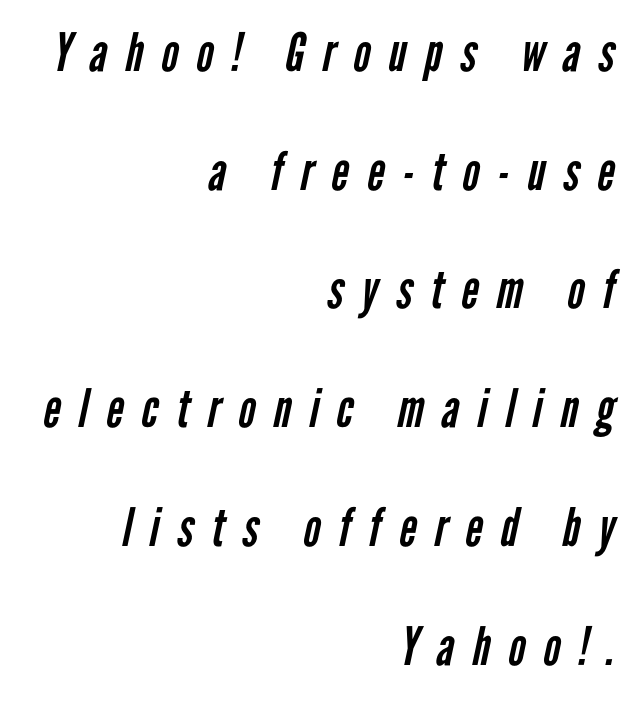
Glyph-to-glyph distance is far greater than everyday printed text. On a weight scale, this lands at 450 or below. You could not count columns in this text — the font is proportionally spaced. The strip under each line holds only bare page. Leading: increased. This rendering employs a face without finishing strokes, i.e., a sans-serif.
